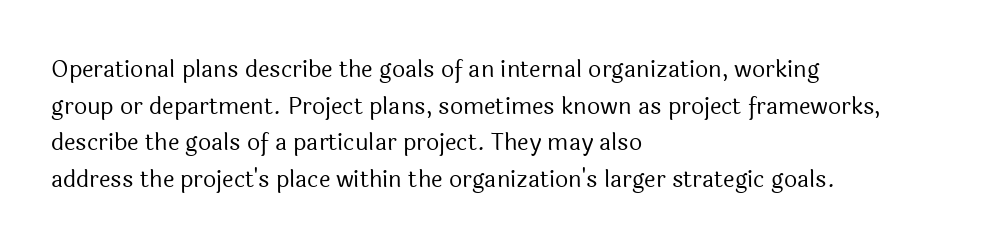
Notice how descenders clear the ascenders below comfortably — that's standard leading. Heft: none added — not bold. Posture: upright roman. The tracking reads as untouched default to a designer's eye. If you drew a ruler down the left edge, every line would touch it.
